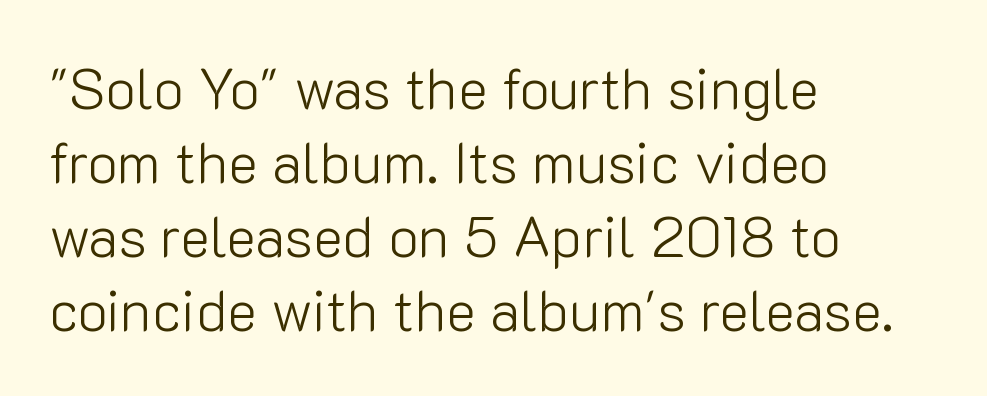
The image shows 57 px light sans-serif type, upright; set left-aligned, normal line spacing (1.3x), normal letter spacing, not underlined; low stroke contrast and a medium x-height.
